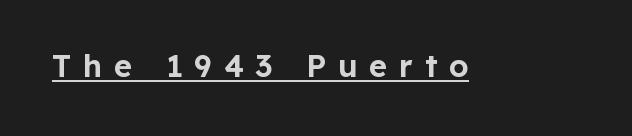
{"serif": "no", "italic": "no", "width": "normal", "stroke_contrast": "low", "x_height": "medium", "monospaced": "no", "underline": "yes", "letter_spacing": "wide", "letter_spacing_em": 0.38, "glyph_px": 31}
